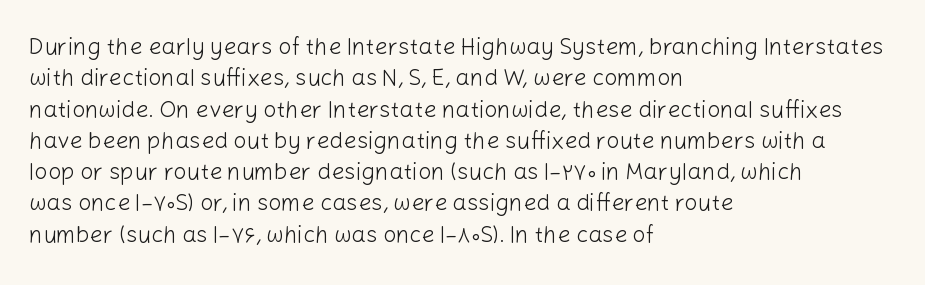
{"italic": "no", "bold": "no", "underline": "no", "align": "left", "line_spacing": "normal", "line_spacing_ratio": 1.36, "letter_spacing": "normal", "letter_spacing_em": 0.0, "glyph_px": 23}
